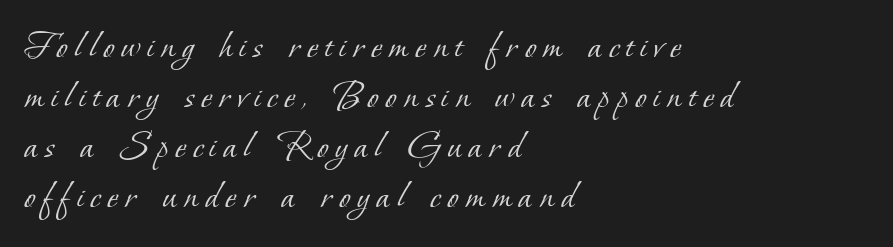
The words here are not underlined. Heaviness? Minimal to ordinary, like unemphasized prose. Short and long lines alike share a common starting point at left. You could not count columns in this text — the font is proportionally spaced. Are there feet on the stems? There are — it's a serif.
